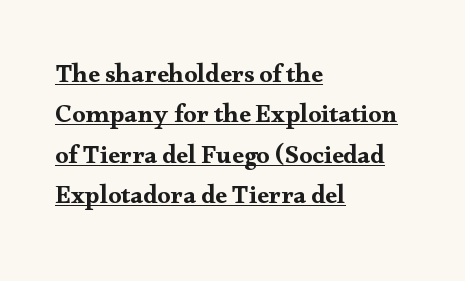
Regarding leading, the lines here are spaced in the standard way. Notice how the passage keeps a crisp vertical edge on the left only. Tall strokes in this sample are plumb rather than angled. Inter-character spacing is left at the font's built-in metrics. Every word sits above its own underline.
